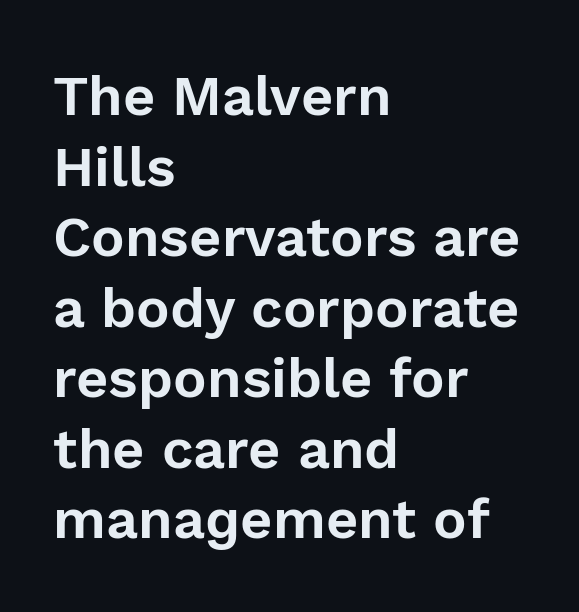
Q: Is the text italic (slanted)? A: No, it is upright.
Q: Is the typeface a serif or a sans-serif typeface? A: Sans-serif.
Q: Is the text underlined? A: No.
Q: How is the paragraph aligned? A: Left-aligned.
Q: Is the spacing between letters normal or unusually wide? A: Normal.
Q: Is the spacing between lines tight, normal or loose? A: Normal.
Q: Width (condensed, normal, or wide)? A: Normal.
Q: x-height? A: Medium.
Q: Monospaced? A: No.
